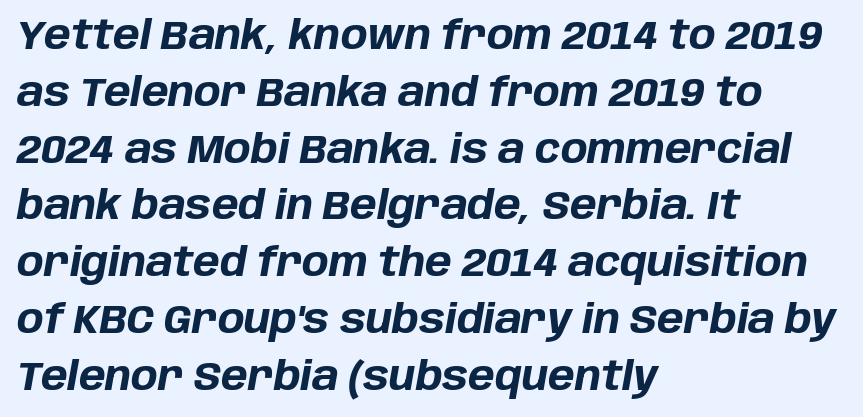
The image shows 40 px bold type, italic (leaning right); set left-aligned, normal line spacing (1.42x), normal letter spacing, not underlined; low stroke contrast and a large x-height.
